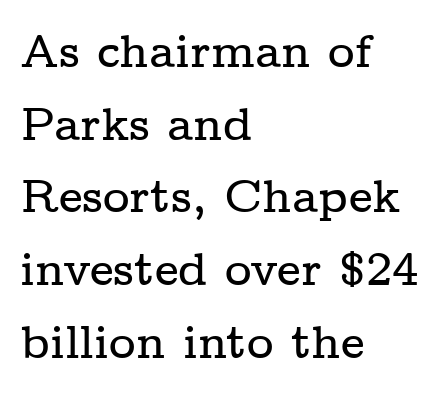
Q: Is the text italic (slanted)? A: No, it is upright.
Q: Is the typeface a serif or a sans-serif typeface? A: Serif.
Q: Is the text underlined? A: No.
Q: How is the paragraph aligned? A: Left-aligned.
Q: Is the spacing between letters normal or unusually wide? A: Normal.
Q: Is the spacing between lines tight, normal or loose? A: Normal.
Q: Width (condensed, normal, or wide)? A: Wide.
Q: Stroke contrast? A: Low.
Q: x-height? A: Medium.
Q: Monospaced? A: No.
